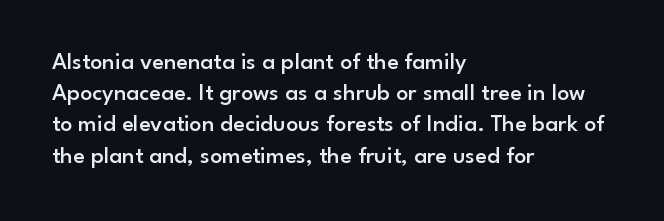
Students, this is semibold: more ink than regular, less than bold. Letter spacing: default. Any mark beneath the type? The region is blank. Rows of type keep a routine distance in the vertical direction. These lines are set flush left with a ragged right edge. Posture: straight, roman, zero tilt.
